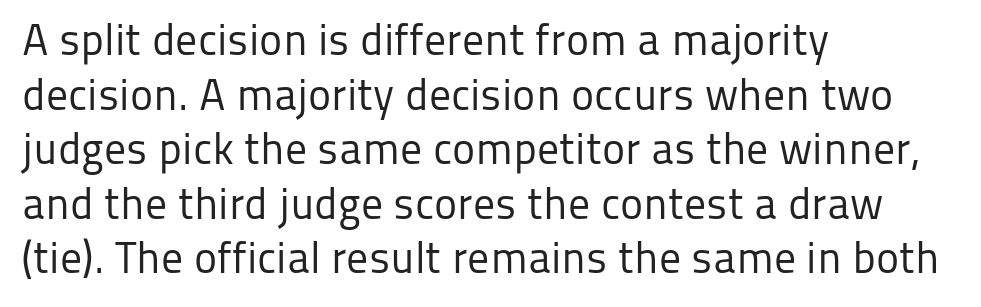
{"serif": "no", "italic": "no", "bold": "no", "weight": "regular", "width": "normal", "stroke_contrast": "low", "x_height": "medium", "monospaced": "no", "underline": "no", "align": "left", "line_spacing_ratio": 1.24, "letter_spacing": "normal", "letter_spacing_em": 0.0, "glyph_px": 44}
